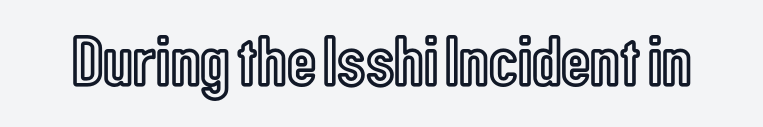
Q: Is the text italic (slanted)? A: No, it is upright.
Q: Is the text underlined? A: No.
Q: Is the spacing between letters normal or unusually wide? A: Normal.
Q: Width (condensed, normal, or wide)? A: Condensed.
Q: x-height? A: Medium.
Q: Monospaced? A: No.
